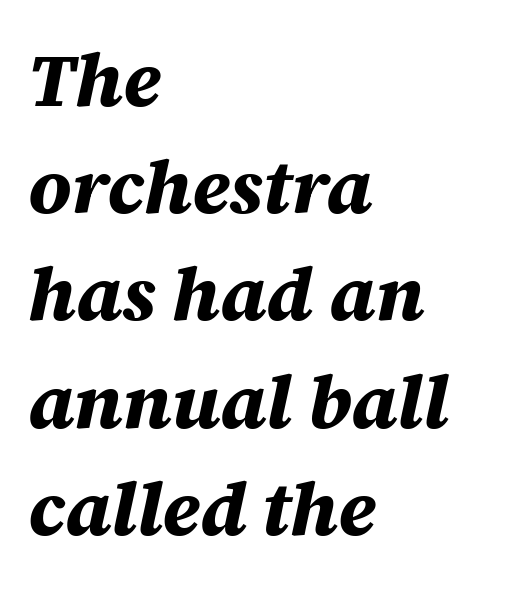
The image shows 75 px bold type, italic (leaning right); set left-aligned, normal line spacing (1.43x), normal letter spacing, not underlined; medium stroke contrast and a large x-height.
